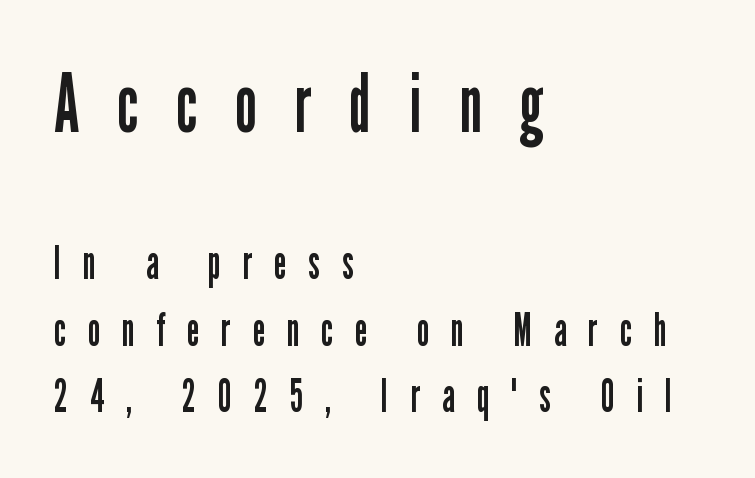
Q: Is the text bold? A: No.
Q: Is the text italic (slanted)? A: No, it is upright.
Q: Is the typeface a serif or a sans-serif typeface? A: Sans-serif.
Q: Is the text underlined? A: No.
Q: How is the paragraph aligned? A: Left-aligned.
Q: Is the spacing between letters normal or unusually wide? A: Unusually wide.
Q: Is the spacing between lines tight, normal or loose? A: Normal.
Q: Which block of text is set in a larger size, the first (top) or the second (bottom)? A: The first (top) one.
Q: Width (condensed, normal, or wide)? A: Condensed.
Q: Stroke contrast? A: Low.
Q: x-height? A: Medium.
Q: Monospaced? A: No.
